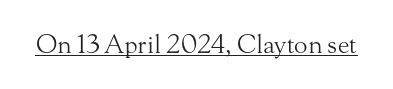
The image shows 25 px text type, upright; set normal letter spacing, underlined.
